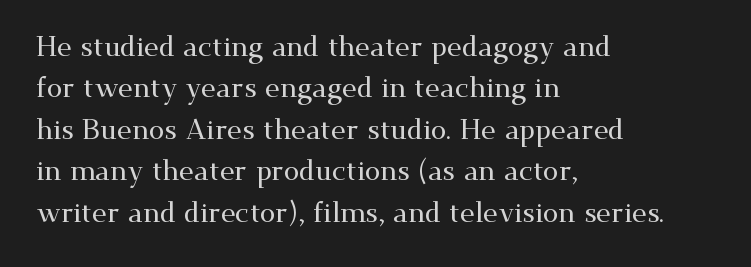
Q: Is the text italic (slanted)? A: No, it is upright.
Q: Is the typeface a serif or a sans-serif typeface? A: Serif.
Q: Is the text underlined? A: No.
Q: How is the paragraph aligned? A: Left-aligned.
Q: Is the spacing between letters normal or unusually wide? A: Normal.
Q: Is the spacing between lines tight, normal or loose? A: Normal.
Q: Width (condensed, normal, or wide)? A: Wide.
Q: Stroke contrast? A: Medium.
Q: x-height? A: Small.
Q: Monospaced? A: No.
